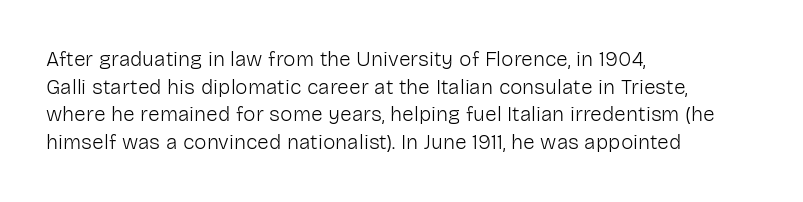
Q: Is the text bold? A: No.
Q: Is the text italic (slanted)? A: No, it is upright.
Q: Is the text underlined? A: No.
Q: How is the paragraph aligned? A: Left-aligned.
Q: Is the spacing between letters normal or unusually wide? A: Normal.
Q: Is the spacing between lines tight, normal or loose? A: Normal.
